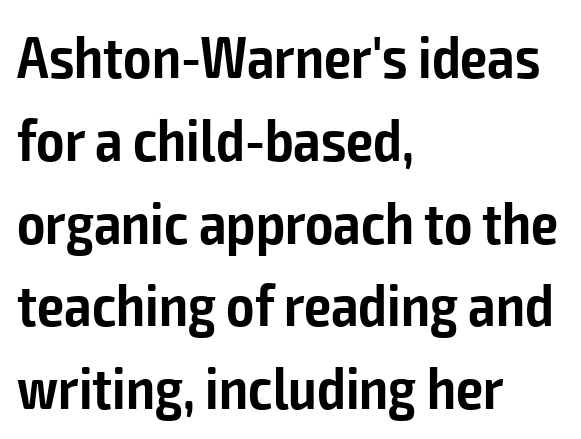
Q: Is the text bold? A: Semi-bold.
Q: Is the text italic (slanted)? A: No, it is upright.
Q: Is the typeface a serif or a sans-serif typeface? A: Sans-serif.
Q: Is the text underlined? A: No.
Q: How is the paragraph aligned? A: Left-aligned.
Q: Is the spacing between letters normal or unusually wide? A: Normal.
Q: Is the spacing between lines tight, normal or loose? A: Normal.
Q: Width (condensed, normal, or wide)? A: Condensed.
Q: Stroke contrast? A: Low.
Q: x-height? A: Medium.
Q: Monospaced? A: No.
